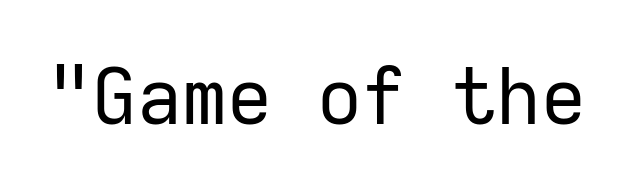
The image shows 78 px regular-weight sans-serif type, upright, monospaced; set normal letter spacing, not underlined; low stroke contrast and a medium x-height.
